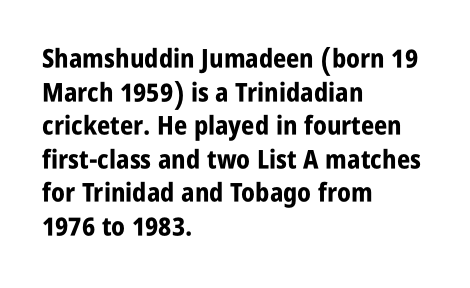
{"italic": "no", "bold": "yes", "underline": "no", "align": "left", "line_spacing": "normal", "line_spacing_ratio": 1.29, "letter_spacing": "normal", "letter_spacing_em": 0.0, "glyph_px": 26}
